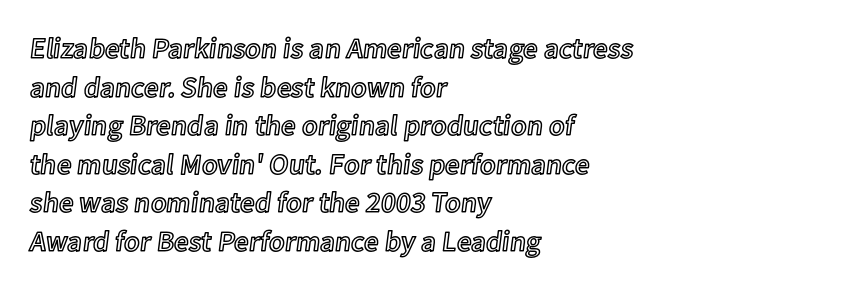
Q: Is the text italic (slanted)? A: Yes.
Q: Is the text underlined? A: No.
Q: How is the paragraph aligned? A: Left-aligned.
Q: Is the spacing between letters normal or unusually wide? A: Normal.
Q: Is the spacing between lines tight, normal or loose? A: Normal.
Q: Width (condensed, normal, or wide)? A: Normal.
Q: x-height? A: Medium.
Q: Monospaced? A: No.
